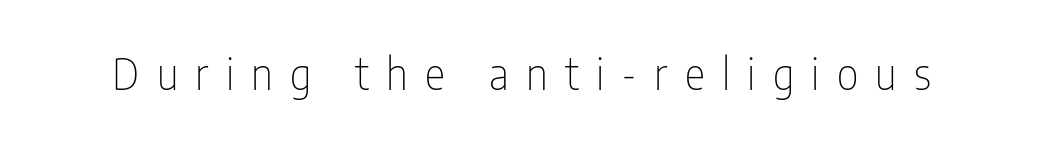
Q: Is the text bold? A: No.
Q: Is the text italic (slanted)? A: No, it is upright.
Q: Is the typeface a serif or a sans-serif typeface? A: Sans-serif.
Q: Is the text underlined? A: No.
Q: Is the spacing between letters normal or unusually wide? A: Unusually wide.
Q: Width (condensed, normal, or wide)? A: Condensed.
Q: Stroke contrast? A: Low.
Q: x-height? A: Medium.
Q: Monospaced? A: No.
